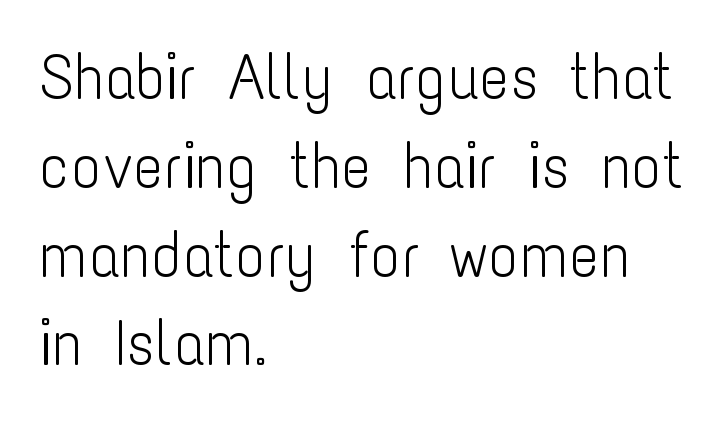
The image shows 63 px light, condensed sans-serif type, upright; set left-aligned, normal line spacing (1.41x), normal letter spacing, not underlined; low stroke contrast and a medium x-height.
